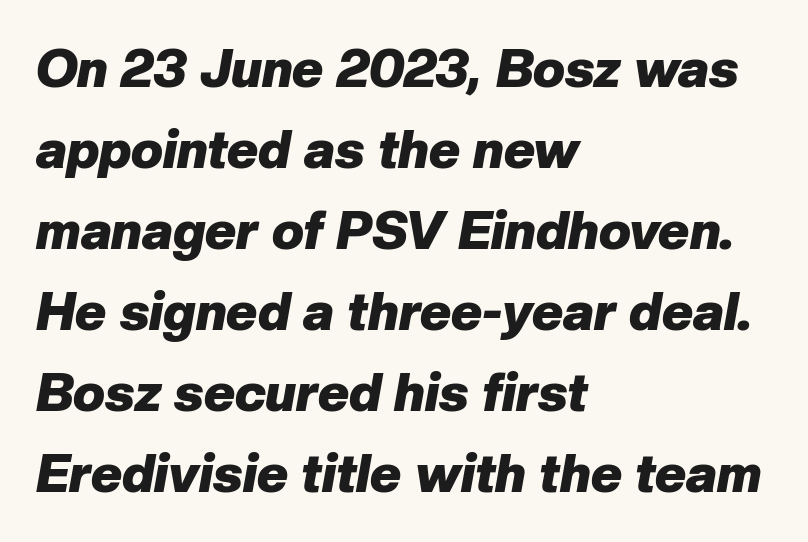
The image shows 53 px heavy type, italic (leaning right); set left-aligned, normal line spacing (1.53x), normal letter spacing, not underlined; low stroke contrast and a medium x-height.
